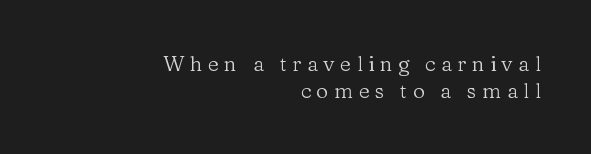
The image shows 21 px text type, upright; set right-aligned, normal line spacing (1.28x), unusually wide letter spacing (+0.26 em), not underlined.
